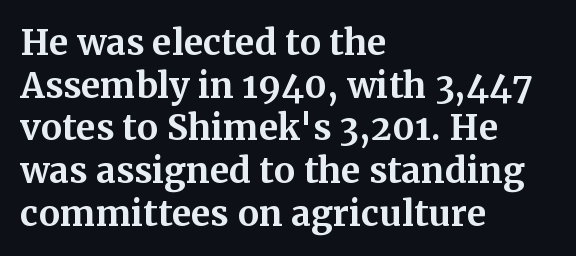
The image shows 35 px bold serif type, upright; set left-aligned, line spacing 1.22x, normal letter spacing, not underlined; medium stroke contrast and a medium x-height.
